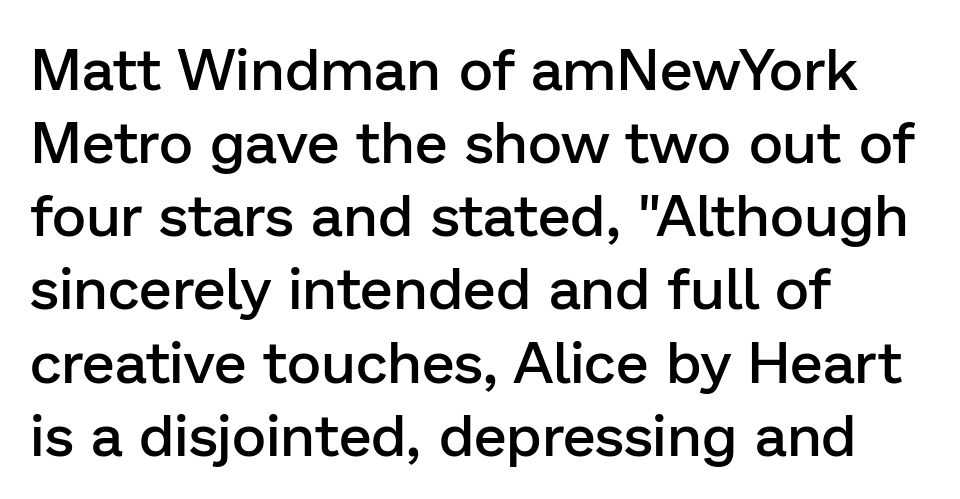
{"serif": "no", "italic": "no", "bold": "semi", "weight": "semibold", "width": "normal", "stroke_contrast": "low", "x_height": "medium", "monospaced": "no", "underline": "no", "align": "left", "line_spacing_ratio": 1.24, "letter_spacing": "normal", "letter_spacing_em": 0.0, "glyph_px": 59}
